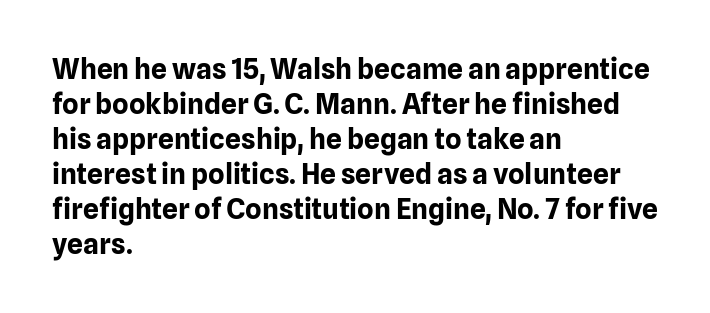
The image shows 28 px bold sans-serif type, upright; set left-aligned, normal line spacing (1.25x), normal letter spacing, not underlined; low stroke contrast and a medium x-height.
